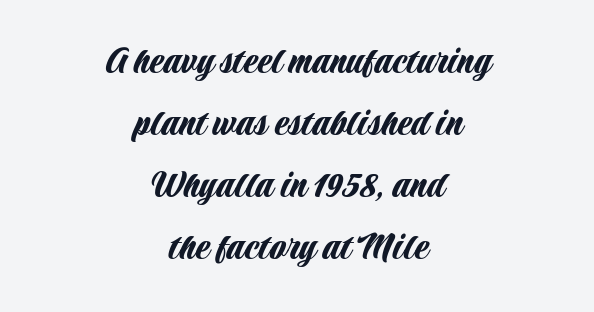
Is there much room between lines? A standard amount, neither cramped nor airy. Where is the straight margin? There isn't one; the lines are centered. Note the varied advance widths — an 'i' is clearly narrower than an 'm'. What kind of face is this? One without serifs — a sans. No word sits above an underline.
